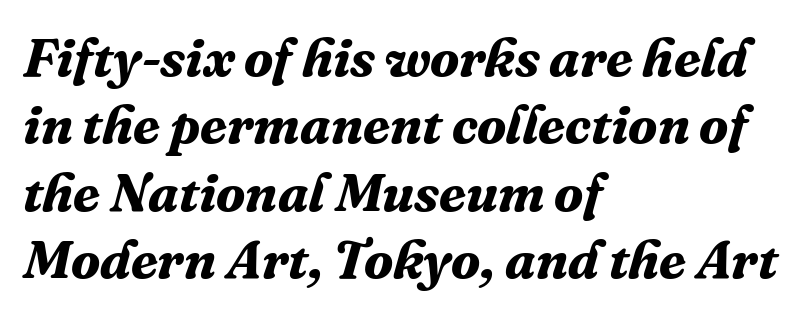
Q: Is the text bold? A: Yes.
Q: Is the text italic (slanted)? A: Yes, it leans right by about 16 degrees.
Q: Is the typeface a serif or a sans-serif typeface? A: Serif.
Q: Is the text underlined? A: No.
Q: How is the paragraph aligned? A: Left-aligned.
Q: Is the spacing between letters normal or unusually wide? A: Normal.
Q: Is the spacing between lines tight, normal or loose? A: Normal.
Q: Width (condensed, normal, or wide)? A: Normal.
Q: Stroke contrast? A: Medium.
Q: x-height? A: Medium.
Q: Monospaced? A: No.
